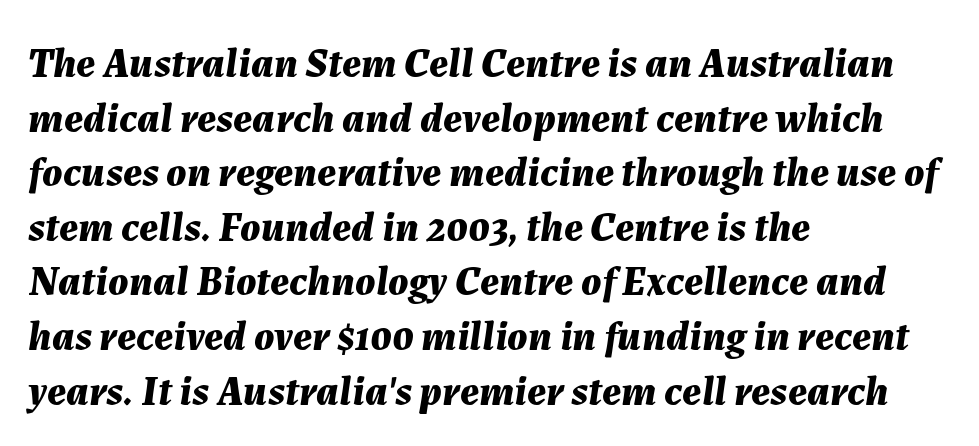
The image shows 42 px bold type, italic (leaning right); set left-aligned, normal line spacing (1.3x), normal letter spacing, not underlined; medium stroke contrast and a medium x-height.
